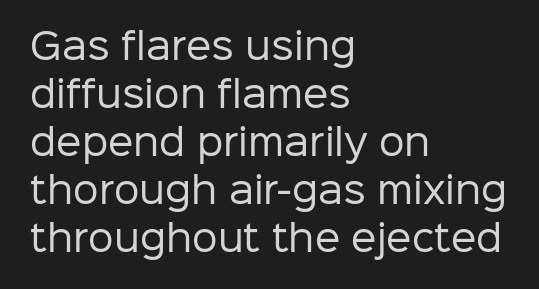
Q: Is the text bold? A: No.
Q: Is the text italic (slanted)? A: No, it is upright.
Q: Is the typeface a serif or a sans-serif typeface? A: Sans-serif.
Q: Is the text underlined? A: No.
Q: How is the paragraph aligned? A: Left-aligned.
Q: Is the spacing between letters normal or unusually wide? A: Normal.
Q: Is the spacing between lines tight, normal or loose? A: Normal.
Q: Width (condensed, normal, or wide)? A: Normal.
Q: Stroke contrast? A: Low.
Q: x-height? A: Medium.
Q: Monospaced? A: No.
